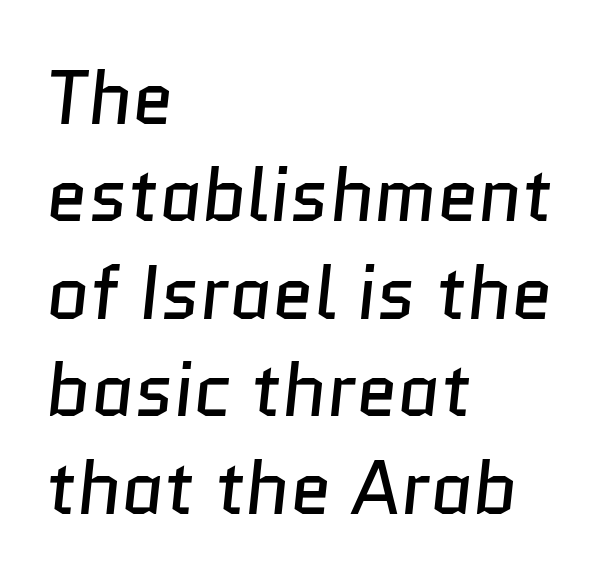
Descender tails drop into unmarked territory. A normal amount of white space separates one row of letters from the next. Proportional: the letters do not fall into vertical columns. Examine the stroke ends and you'll find no serifs. Heaviness? Minimal to ordinary, like unemphasized prose. Tracking here is standard; glyphs follow each other at the usual distance.
